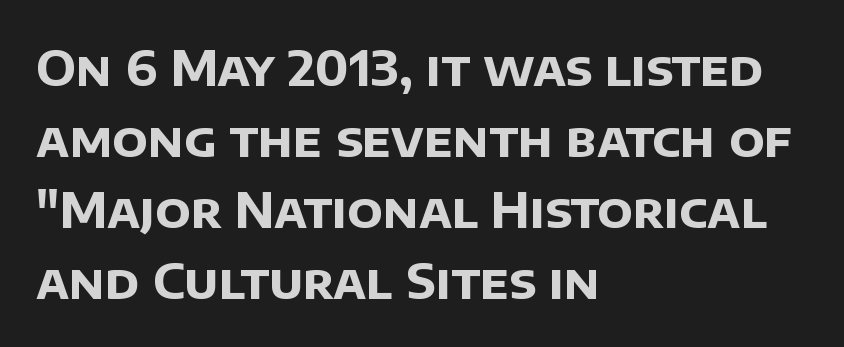
The image shows 48 px bold sans-serif type; set left-aligned, normal line spacing (1.48x), normal letter spacing, not underlined; low stroke contrast and a large x-height.
